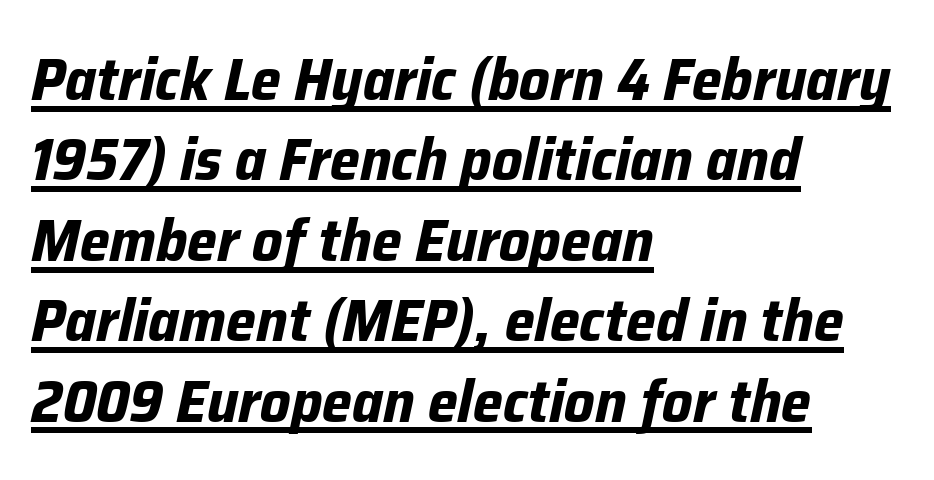
The paragraph shown leans on its left margin. Plenty of ink on the page — the face is bold. Italic? Definitely — the glyphs are oblique. These lines are rendered in a variable-pitch font.
